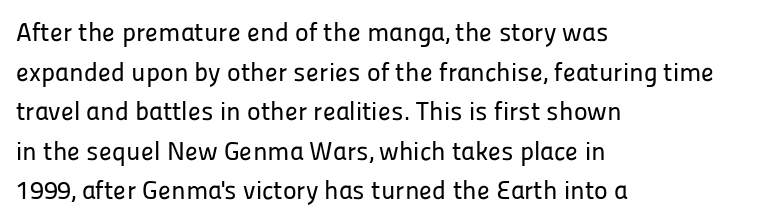
Q: Is the text italic (slanted)? A: No, it is upright.
Q: Is the text underlined? A: No.
Q: How is the paragraph aligned? A: Left-aligned.
Q: Is the spacing between letters normal or unusually wide? A: Normal.
Q: Is the spacing between lines tight, normal or loose? A: Normal.
